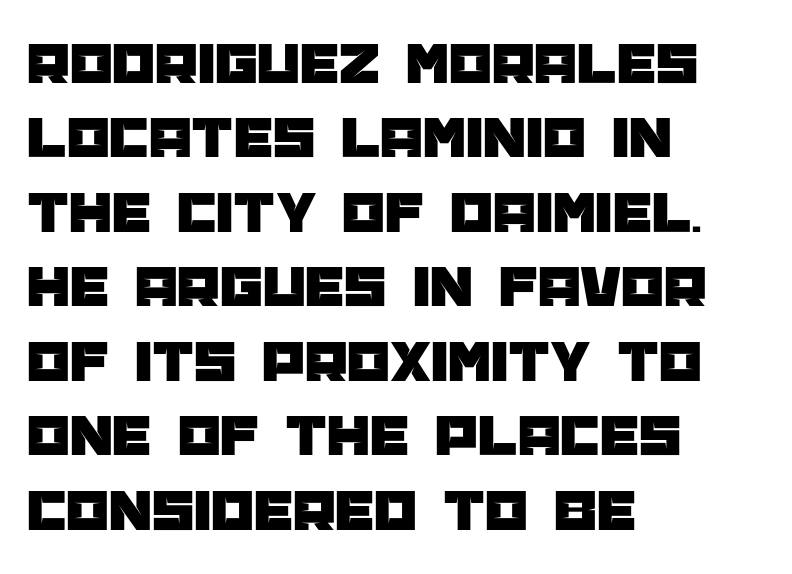
Style check: upright. Any mark beneath the type? The region is blank. You can tell from the bare stems that sans-serif type was used. The face used here is proportionally spaced, like ordinary book or web type.
